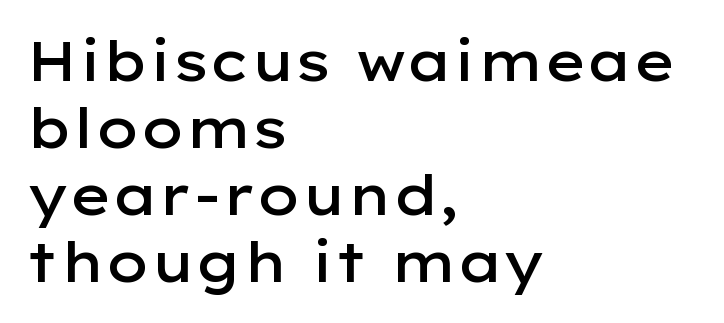
{"serif": "no", "italic": "no", "bold": "semi", "weight": "semibold", "width": "wide", "stroke_contrast": "low", "x_height": "medium", "monospaced": "no", "underline": "no", "align": "left", "line_spacing_ratio": 1.22, "letter_spacing": "normal", "letter_spacing_em": 0.0, "glyph_px": 55}
